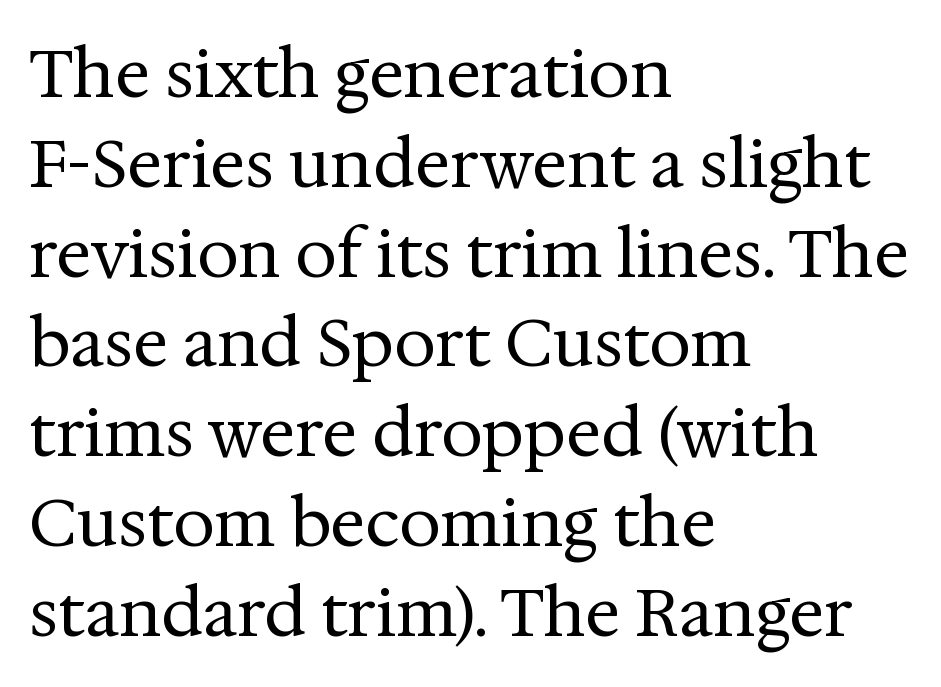
No heavy texture on the line: the type isn't bold. Proportional: the letters do not fall into vertical columns. These lines were composed using upright roman letters. The designer went with a serif here, giving each stem small feet. Does extra space separate the letters? No, they use regular spacing.
